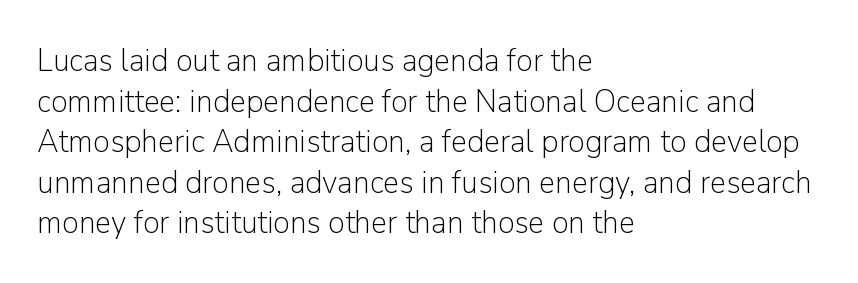
Check where the strokes stop: nothing finishes them off — pure sans. A quiet, ordinary-to-light weight characterises the typeface. If you drew a line through each stem, it would be perfectly vertical. These lines keep a tight, regular rhythm from letter to letter. Spacing verdict: proportional, widths tailored to each character.
